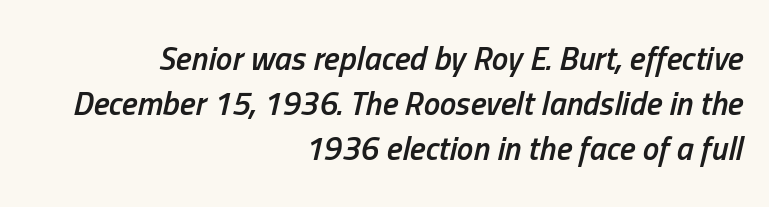
The area under the type is left untouched. The font's italic variant was chosen for this text. The passage shown is typed in a proportional face where columns would drift. There is no visible air inserted between adjacent glyphs. Notice the strokes are somewhat thickened but not fully heavy: this is a semibold.
